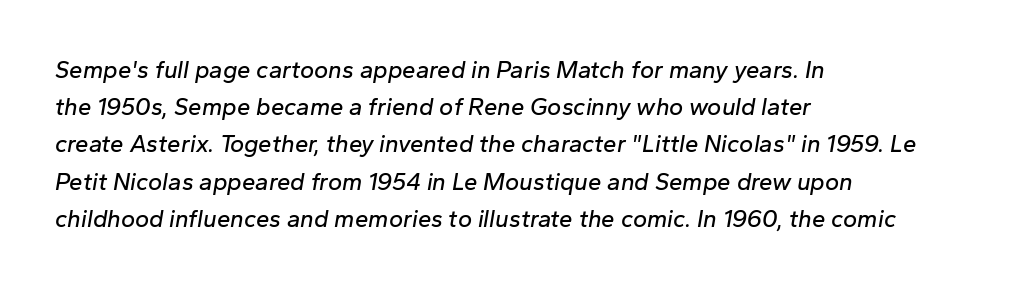
Q: Is the text italic (slanted)? A: Yes, it leans right by about 10 degrees.
Q: Is the text underlined? A: No.
Q: How is the paragraph aligned? A: Left-aligned.
Q: Is the spacing between letters normal or unusually wide? A: Normal.
Q: Is the spacing between lines tight, normal or loose? A: Normal.
